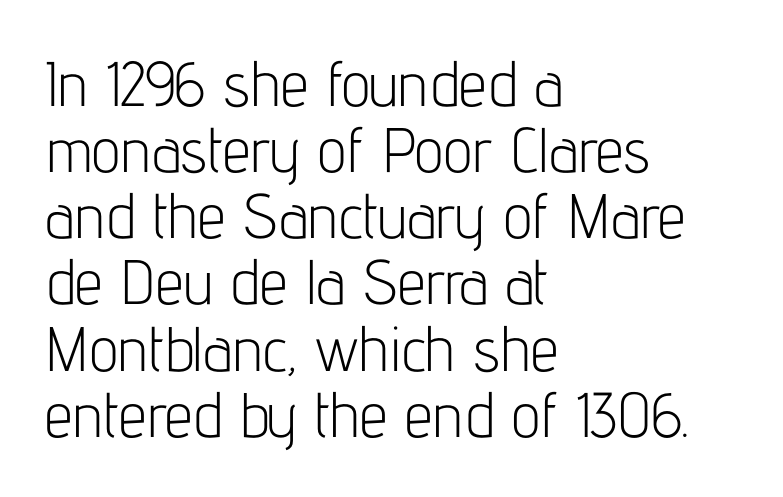
The image shows 63 px light, condensed sans-serif type, upright; set left-aligned, tight line spacing (1.05x), normal letter spacing, not underlined; low stroke contrast and a medium x-height.
